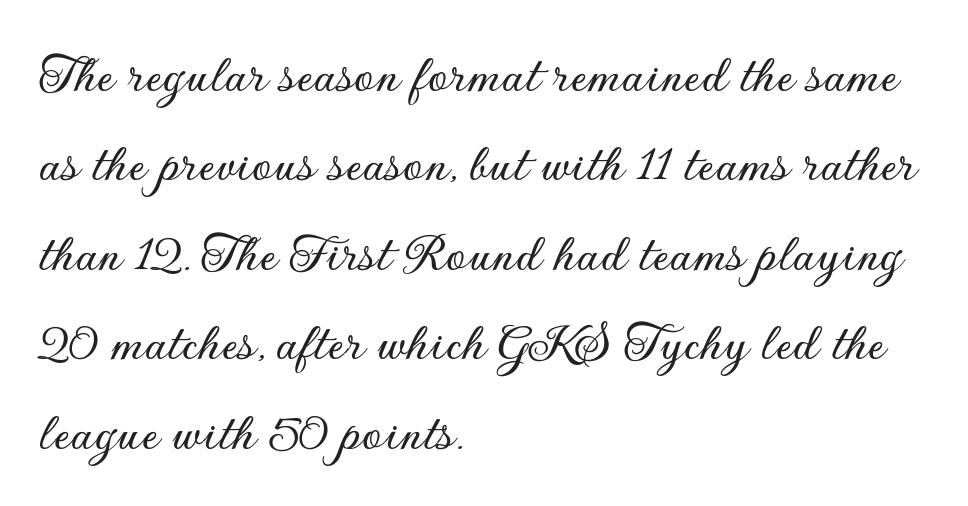
{"serif": "no", "width": "normal", "stroke_contrast": "low", "x_height": "small", "monospaced": "no", "underline": "no", "align": "left", "line_spacing": "normal", "line_spacing_ratio": 1.57, "letter_spacing": "normal", "letter_spacing_em": 0.0, "glyph_px": 57}
